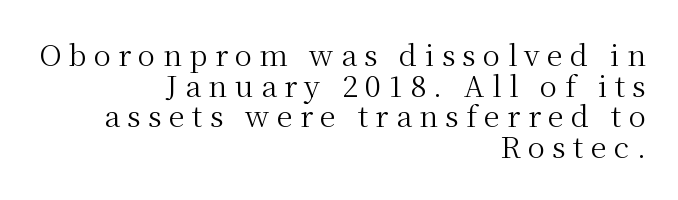
{"serif": "yes", "italic": "no", "bold": "no", "weight": "regular", "width": "normal", "stroke_contrast": "medium", "x_height": "medium", "monospaced": "no", "underline": "no", "align": "right", "line_spacing": "tight", "line_spacing_ratio": 1.06, "letter_spacing": "wide", "letter_spacing_em": 0.25, "glyph_px": 29}
